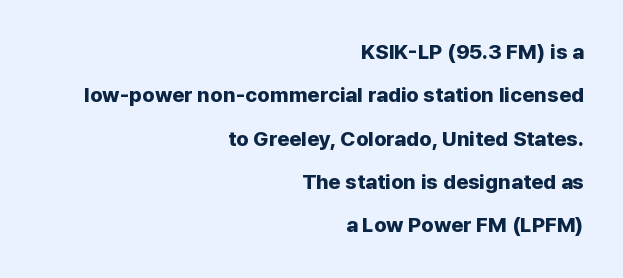
The image shows 21 px bold type, upright; set right-aligned, loose line spacing (2.06x), normal letter spacing, not underlined.
